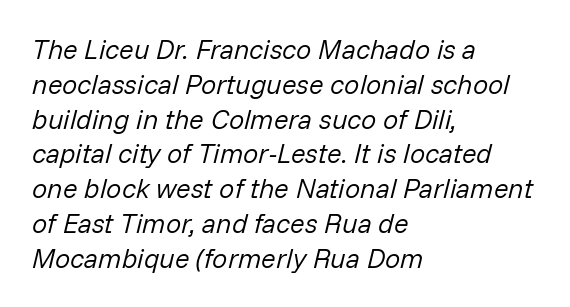
The image shows 27 px text type, italic (leaning right); set left-aligned, normal line spacing (1.29x), normal letter spacing, not underlined.
